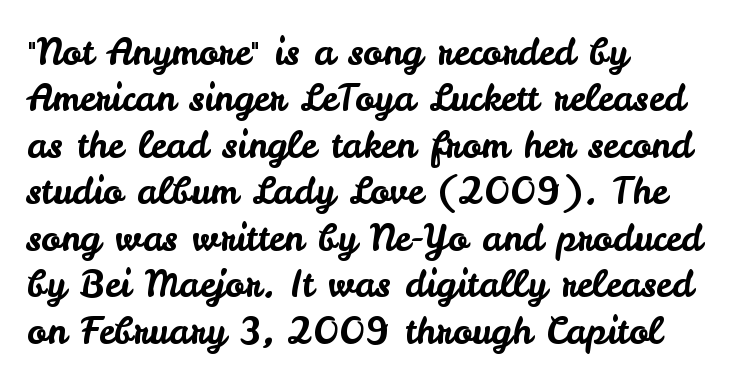
The image shows 36 px sans-serif type; set left-aligned, normal line spacing (1.29x), normal letter spacing, not underlined; low stroke contrast and a small x-height.
